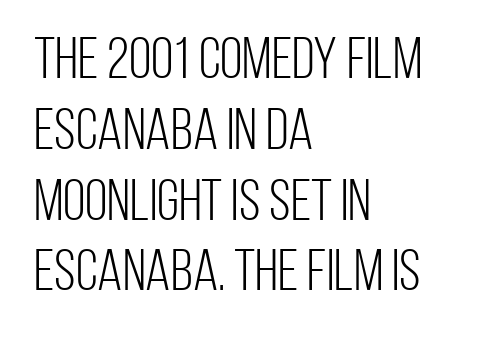
Q: Is the text bold? A: No.
Q: Is the text italic (slanted)? A: No, it is upright.
Q: Is the typeface a serif or a sans-serif typeface? A: Sans-serif.
Q: Is the text underlined? A: No.
Q: How is the paragraph aligned? A: Left-aligned.
Q: Is the spacing between letters normal or unusually wide? A: Normal.
Q: Width (condensed, normal, or wide)? A: Condensed.
Q: Stroke contrast? A: Low.
Q: x-height? A: Large.
Q: Monospaced? A: No.
